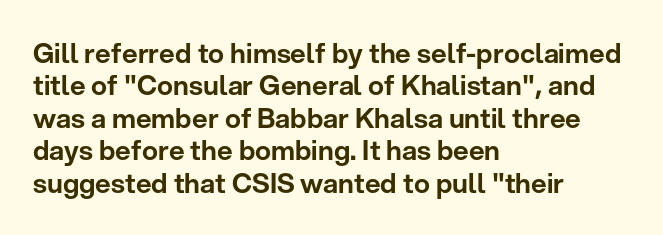
Q: Is the text italic (slanted)? A: No, it is upright.
Q: Is the text underlined? A: No.
Q: How is the paragraph aligned? A: Left-aligned.
Q: Is the spacing between letters normal or unusually wide? A: Normal.
